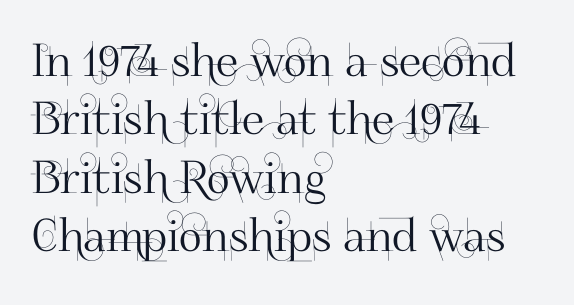
The glyphs are unaccompanied by any horizontal stroke below them. In CSS terms this would be text-align: left. Note the varied advance widths — an 'i' is clearly narrower than an 'm'. This is roman type, the default non-slanted kind. Leading matches the norm, producing a regular column.
